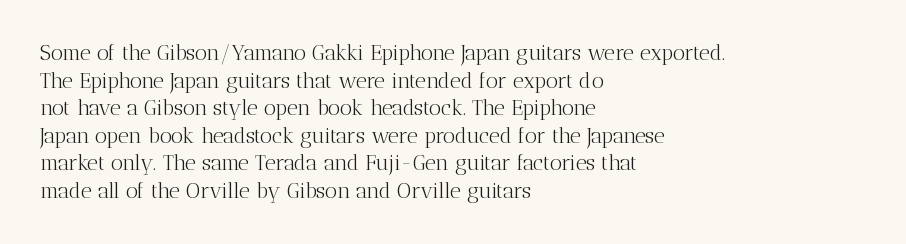
Teacher's note: observe the even left margin — that is flush-left alignment. The line texture is even and compact thanks to regular tracking. The lettering stays uniformly vertical, giving the passage a roman look. The baseline area is clear.
